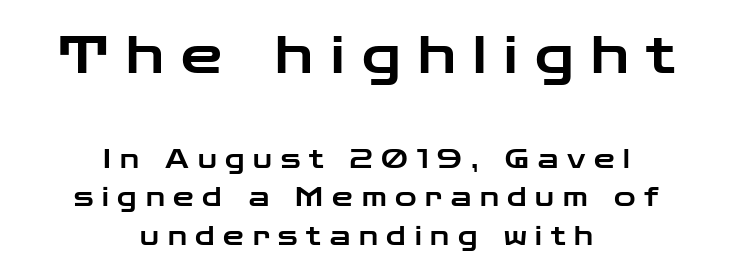
{"serif": "no", "italic": "no", "width": "wide", "stroke_contrast": "low", "x_height": "medium", "monospaced": "no", "underline": "no", "align": "center", "line_spacing": "normal", "line_spacing_ratio": 1.48, "letter_spacing": "wide", "letter_spacing_em": 0.34, "larger_block": "first", "size_ratio": 2.0, "glyph_px": 52}
